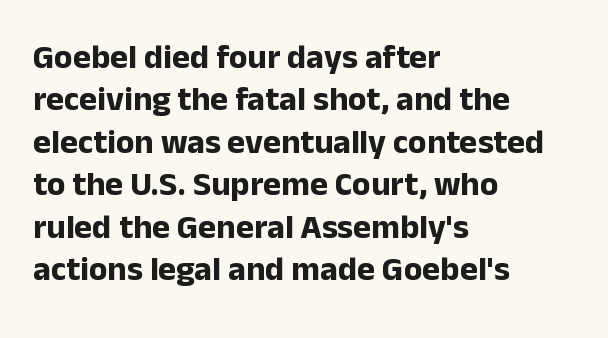
Q: Is the text bold? A: Yes.
Q: Is the text italic (slanted)? A: No, it is upright.
Q: Is the typeface a serif or a sans-serif typeface? A: Sans-serif.
Q: Is the text underlined? A: No.
Q: How is the paragraph aligned? A: Left-aligned.
Q: Is the spacing between letters normal or unusually wide? A: Normal.
Q: Is the spacing between lines tight, normal or loose? A: Normal.
Q: Width (condensed, normal, or wide)? A: Normal.
Q: Stroke contrast? A: Low.
Q: x-height? A: Medium.
Q: Monospaced? A: No.
